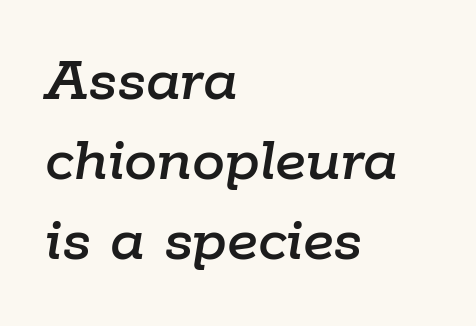
{"italic": "yes", "lean": "right", "slant_degrees": 9, "width": "normal", "stroke_contrast": "low", "x_height": "medium", "monospaced": "no", "underline": "no", "align": "left", "line_spacing_ratio": 1.21, "letter_spacing": "normal", "letter_spacing_em": 0.0, "glyph_px": 66}
